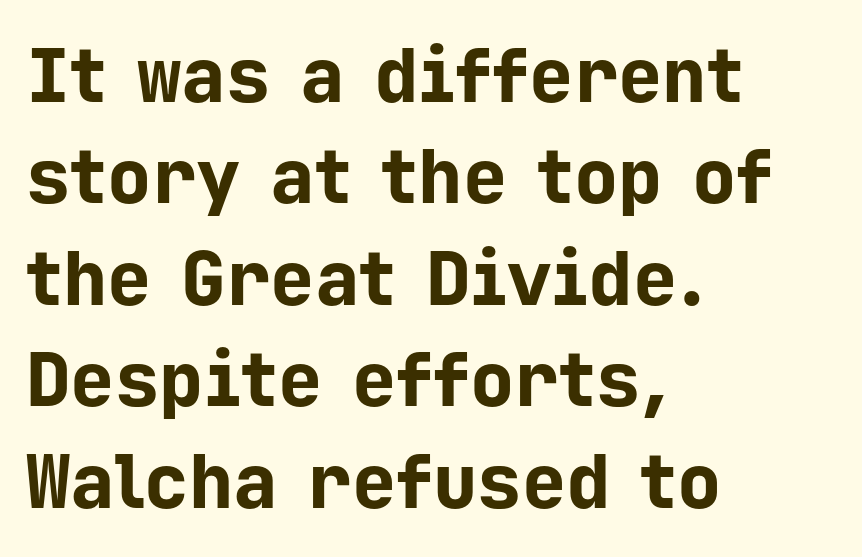
The ragged edge is on the right, which tells us the setting is flush left. Every character here occupies the same horizontal width, giving the sample a typewriter-like rhythm. Typographic density is high because the face is bold. I'd call this a sans setting — the letters go barefoot. A normal amount of white space separates one row of letters from the next.
